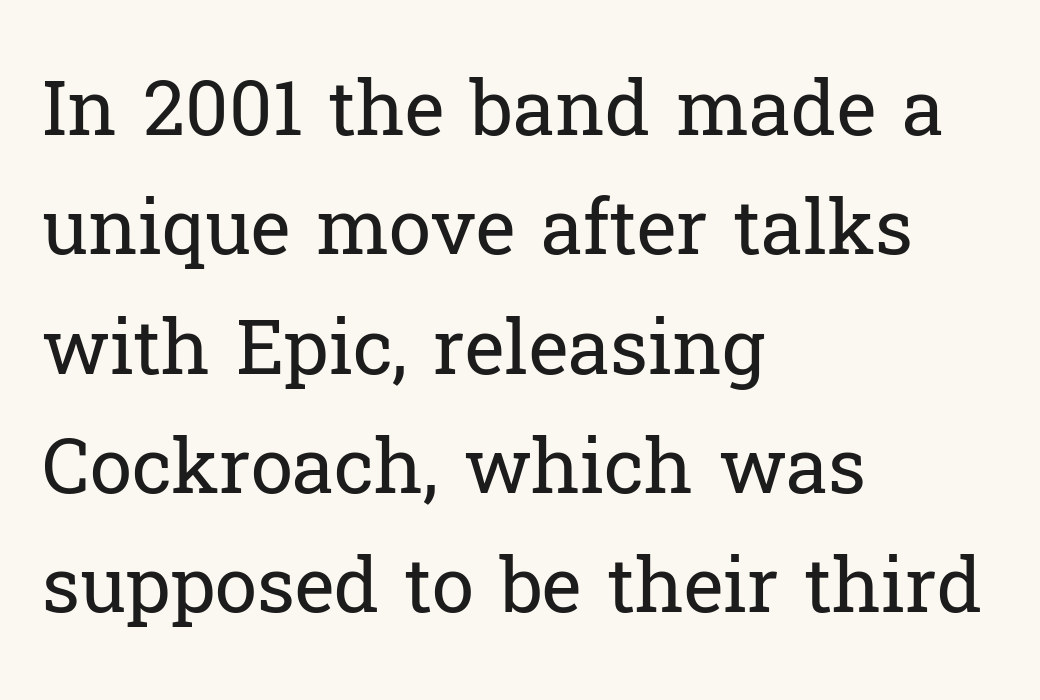
The image shows 76 px regular-weight serif type, upright; set left-aligned, normal line spacing (1.57x), normal letter spacing, not underlined; low stroke contrast and a medium x-height.
